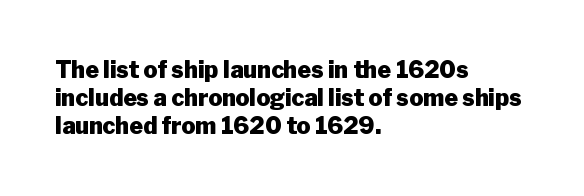
The image shows 23 px bold type, upright; set left-aligned, line spacing 1.22x, normal letter spacing, not underlined.
